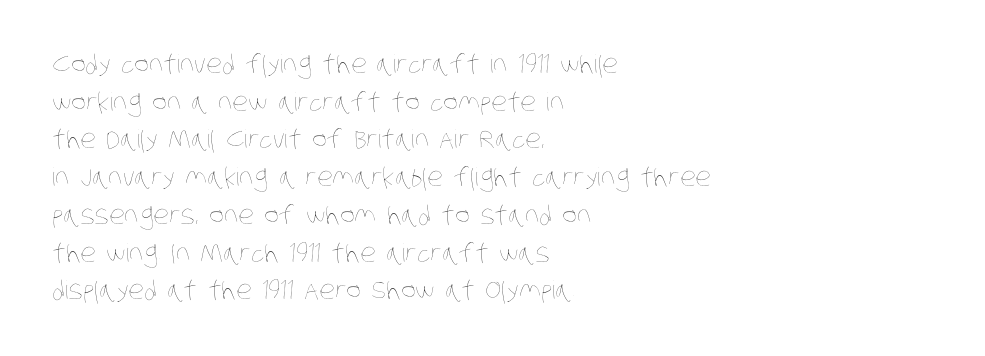
Q: Is the text bold? A: No.
Q: Is the text underlined? A: No.
Q: How is the paragraph aligned? A: Left-aligned.
Q: Is the spacing between letters normal or unusually wide? A: Normal.
Q: Is the spacing between lines tight, normal or loose? A: Normal.
